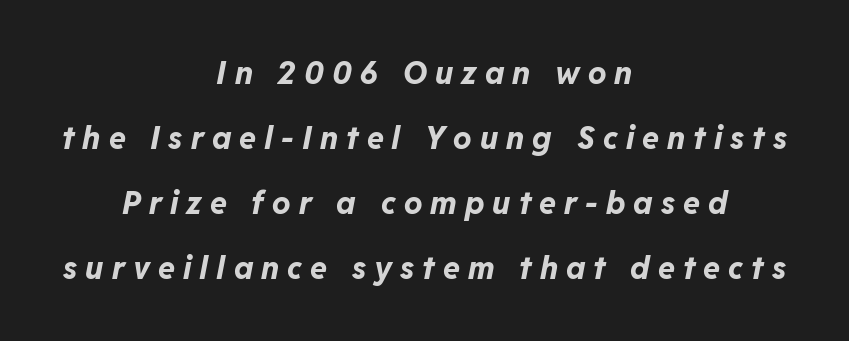
The image shows 31 px bold type, italic (leaning right); set centered, loose line spacing (2.1x), unusually wide letter spacing (+0.26 em), not underlined; low stroke contrast and a medium x-height.
